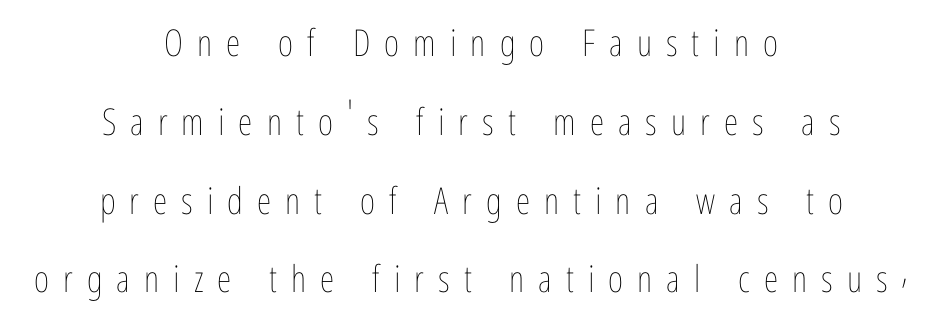
{"italic": "no", "bold": "no", "weight": "thin", "width": "condensed", "stroke_contrast": "low", "x_height": "medium", "monospaced": "no", "underline": "no", "align": "center", "line_spacing": "loose", "line_spacing_ratio": 2.13, "letter_spacing": "wide", "letter_spacing_em": 0.38, "glyph_px": 37}
